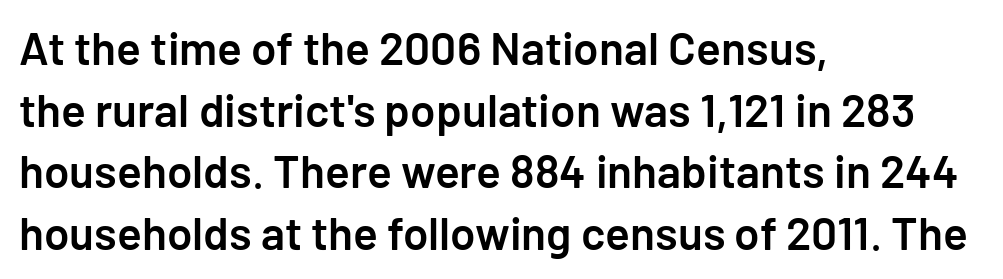
Between one letter and the next there's only the usual sliver of space. Honestly, there is no underline to notice here at all. The designer went with a sans here, leaving each stem footless. Students, this is semibold: more ink than regular, less than bold.
